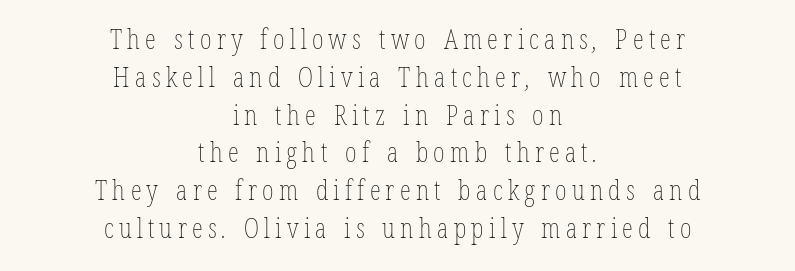
Q: Is the text bold? A: No.
Q: Is the text underlined? A: No.
Q: How is the paragraph aligned? A: Centered.
Q: Is the spacing between lines tight, normal or loose? A: Normal.
Q: Width (condensed, normal, or wide)? A: Condensed.
Q: Stroke contrast? A: Low.
Q: x-height? A: Medium.
Q: Monospaced? A: No.
